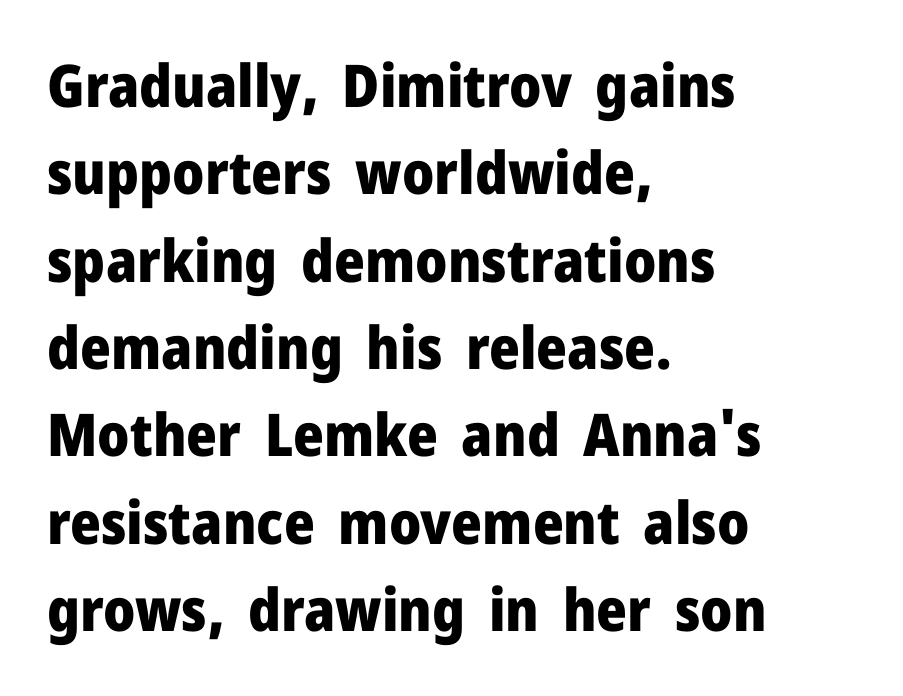
{"serif": "no", "italic": "no", "bold": "yes", "weight": "heavy", "width": "normal", "stroke_contrast": "low", "x_height": "medium", "monospaced": "no", "underline": "no", "align": "left", "line_spacing": "normal", "line_spacing_ratio": 1.48, "letter_spacing": "normal", "letter_spacing_em": 0.0, "glyph_px": 59}
